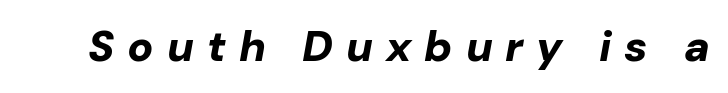
Looks like regular typesetting: each glyph gets only the width it needs. The passage shown is emphatically bold. Here the glyphs are tracked loosely, breaking word shapes into spaced letters. Decoration check: the copy has no underline. Looking at the ascenders, they clearly lean.
